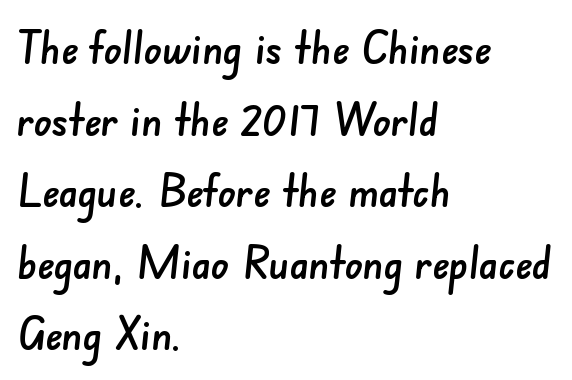
The image shows 45 px sans-serif type; set left-aligned, normal line spacing (1.59x), normal letter spacing, not underlined; low stroke contrast and a small x-height.
